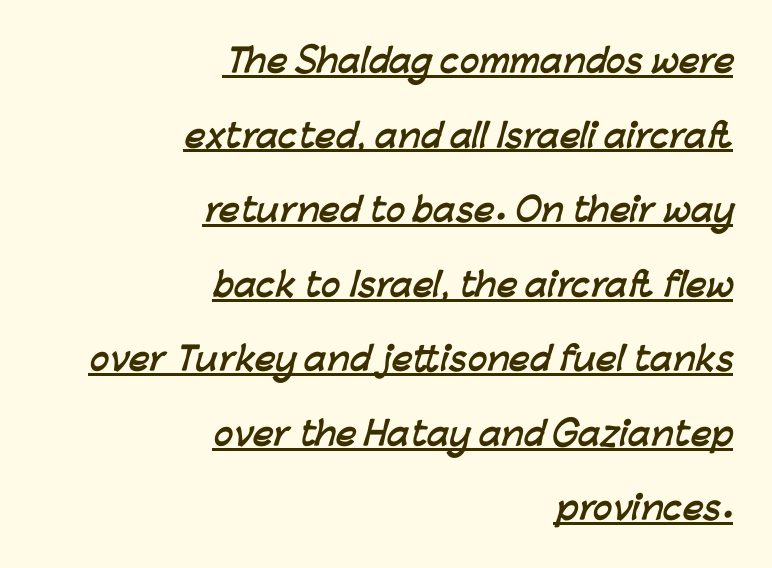
Q: Is the text bold? A: Yes.
Q: Is the typeface a serif or a sans-serif typeface? A: Sans-serif.
Q: Is the text underlined? A: Yes.
Q: How is the paragraph aligned? A: Right-aligned.
Q: Is the spacing between letters normal or unusually wide? A: Normal.
Q: Is the spacing between lines tight, normal or loose? A: Loose.
Q: Width (condensed, normal, or wide)? A: Normal.
Q: Stroke contrast? A: Low.
Q: x-height? A: Medium.
Q: Monospaced? A: No.
